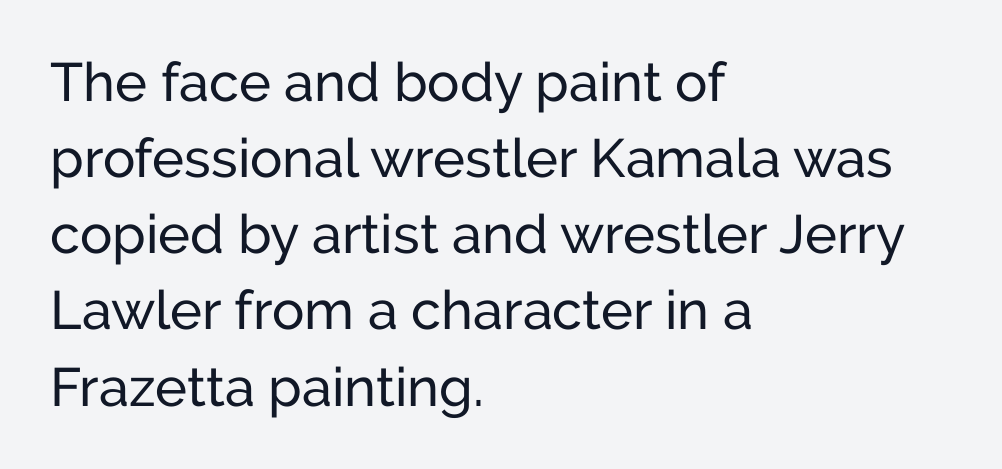
The image shows 54 px regular-weight sans-serif type, upright; set left-aligned, normal line spacing (1.41x), normal letter spacing, not underlined; low stroke contrast and a medium x-height.
